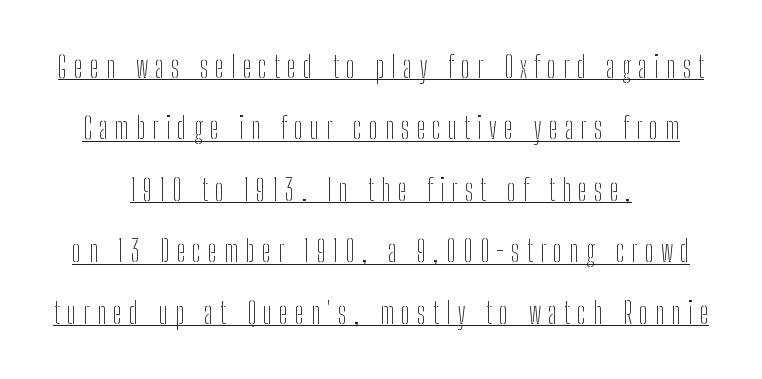
Q: Is the text bold? A: No.
Q: Is the text italic (slanted)? A: No, it is upright.
Q: Is the typeface a serif or a sans-serif typeface? A: Sans-serif.
Q: Is the text underlined? A: Yes.
Q: How is the paragraph aligned? A: Centered.
Q: Is the spacing between letters normal or unusually wide? A: Unusually wide.
Q: Is the spacing between lines tight, normal or loose? A: Loose.
Q: Width (condensed, normal, or wide)? A: Condensed.
Q: Stroke contrast? A: Low.
Q: x-height? A: Medium.
Q: Monospaced? A: No.
